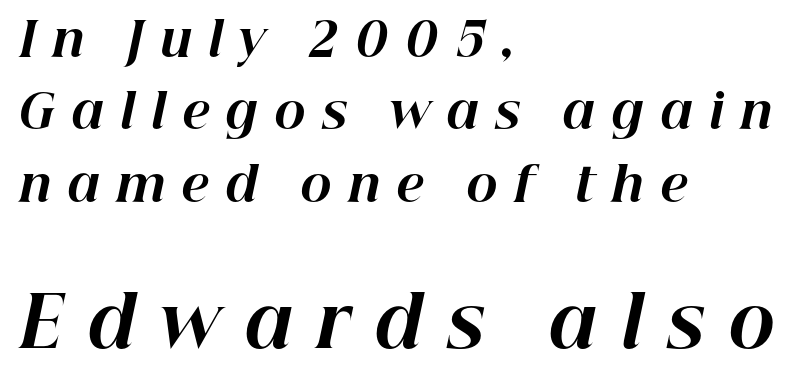
{"italic": "yes", "lean": "right", "slant_degrees": 12, "bold": "yes", "weight": "bold", "width": "normal", "stroke_contrast": "high", "x_height": "medium", "monospaced": "no", "underline": "no", "align": "left", "line_spacing": "normal", "line_spacing_ratio": 1.54, "letter_spacing": "wide", "letter_spacing_em": 0.34, "larger_block": "second", "size_ratio": 1.49, "glyph_px": 70}
